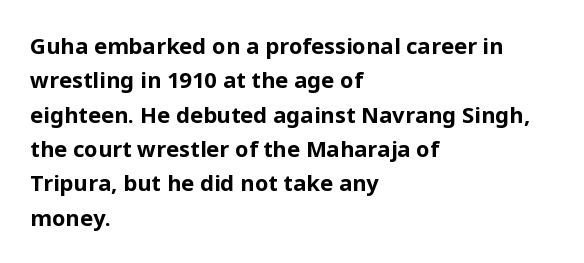
Upright lettering throughout. Just letters on the line, the space beneath them empty. The vertical gap from one line to the next is medium. Strong, thick strokes mark this as bold type. Short and long lines alike share a common starting point at left.
